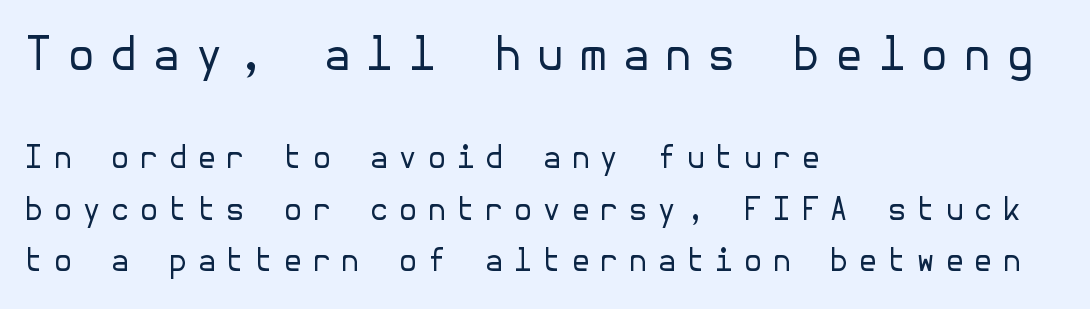
The emphasis by scale lands on block number one, above. Check under the words: just untouched page. All the whitespace from short lines collects on the right. Students, observe: this is what conventionally led text looks like. I'd call this a sans setting — the letters go barefoot.
